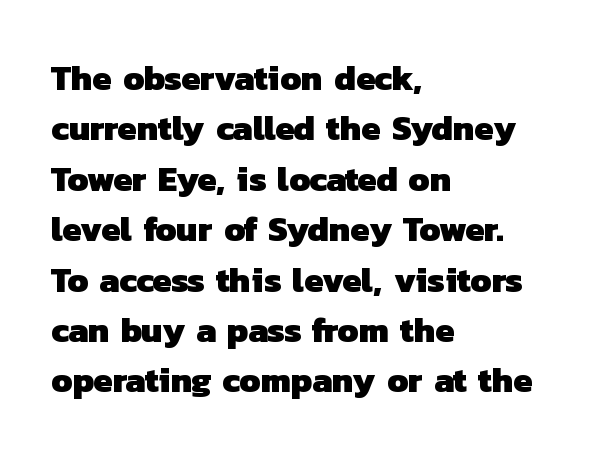
The image shows 35 px heavy sans-serif type; set left-aligned, normal line spacing (1.44x), normal letter spacing, not underlined; low stroke contrast and a medium x-height.
